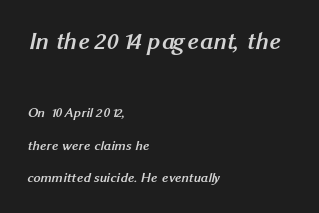
{"bold": "yes", "underline": "no", "align": "left", "line_spacing": "loose", "line_spacing_ratio": 2.33, "letter_spacing": "normal", "letter_spacing_em": 0.0, "larger_block": "first", "size_ratio": 1.79, "glyph_px": 25}
